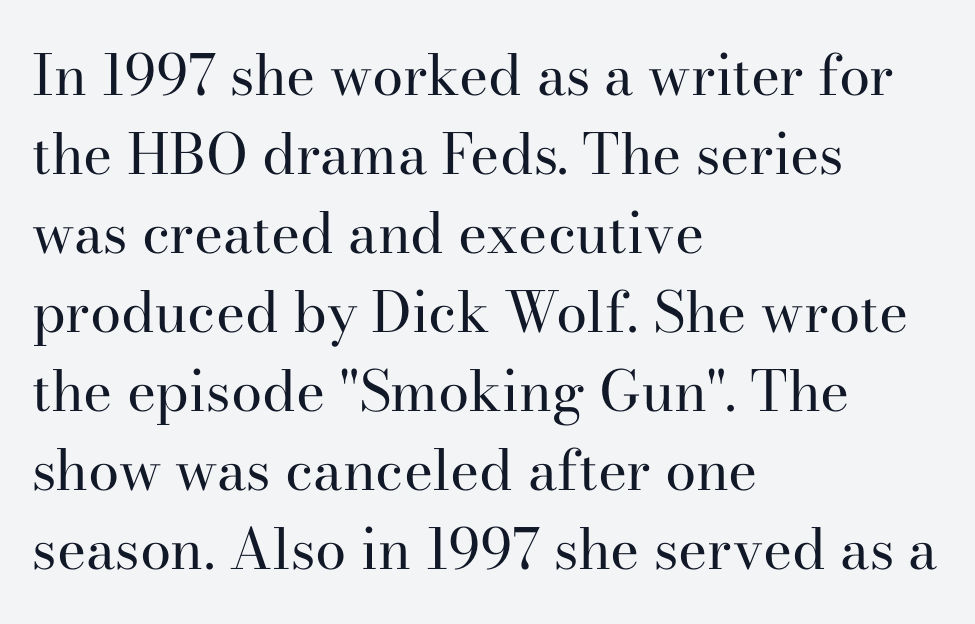
Serif or sans? Serif — the stroke terminals have little feet. Weight: in the light-to-regular range. Each letter keeps its own natural width here, so spacing adapts to shape. The space directly below the letters is spotless. Which margin do the lines hug? The left one — the right edge is uneven. Inter-character spacing is left at the font's built-in metrics.
